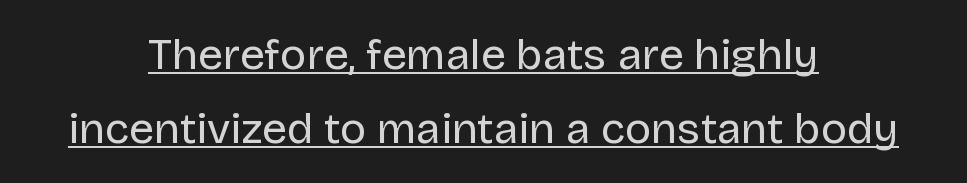
You could not count columns in this text — the font is proportionally spaced. No extra tracking has been applied to these lines. A light-to-regular cut is what we see here. Does the copy run flush right? No — it is centered line by line.
